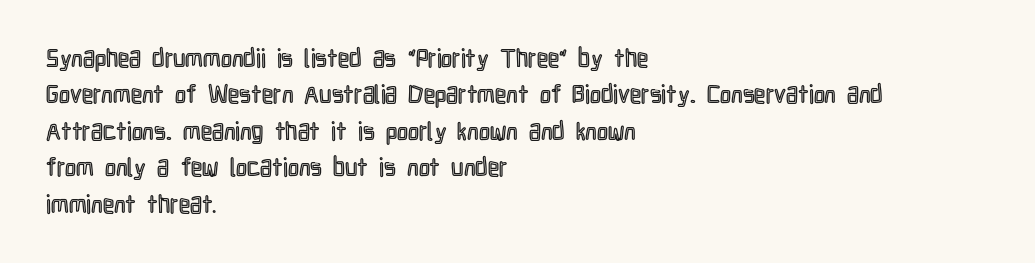
Plain, unruled lines of type. The type is set solid horizontally, with unmodified tracking. Tall strokes in this sample are plumb rather than angled. Regarding leading, the lines here are spaced in the standard way.
